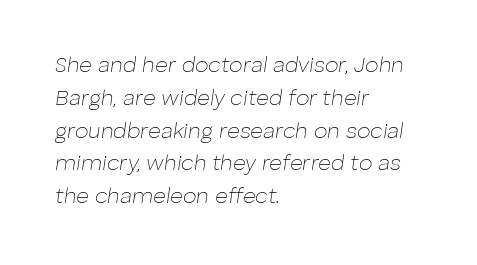
Q: Is the text bold? A: No.
Q: Is the text italic (slanted)? A: Yes, it leans right by about 8 degrees.
Q: Is the text underlined? A: No.
Q: How is the paragraph aligned? A: Left-aligned.
Q: Is the spacing between letters normal or unusually wide? A: Normal.
Q: Is the spacing between lines tight, normal or loose? A: Normal.
